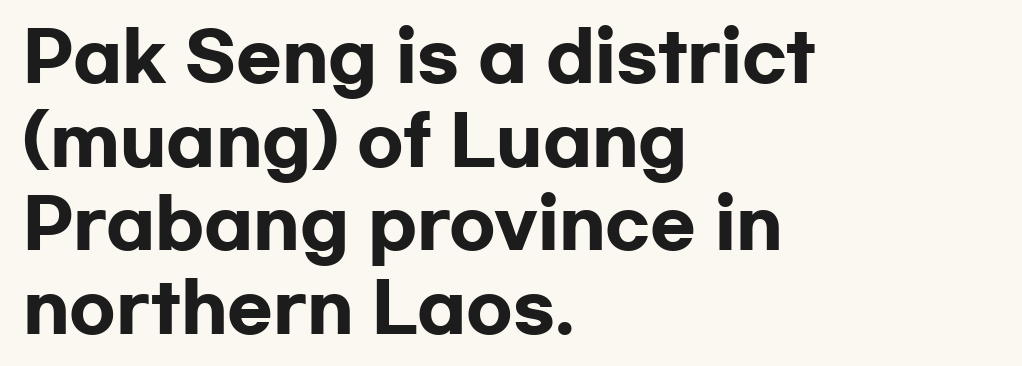
Q: Is the text bold? A: Yes.
Q: Is the text italic (slanted)? A: No, it is upright.
Q: Is the typeface a serif or a sans-serif typeface? A: Sans-serif.
Q: Is the text underlined? A: No.
Q: How is the paragraph aligned? A: Left-aligned.
Q: Is the spacing between letters normal or unusually wide? A: Normal.
Q: Is the spacing between lines tight, normal or loose? A: Normal.
Q: Width (condensed, normal, or wide)? A: Wide.
Q: Stroke contrast? A: Low.
Q: x-height? A: Medium.
Q: Monospaced? A: No.
